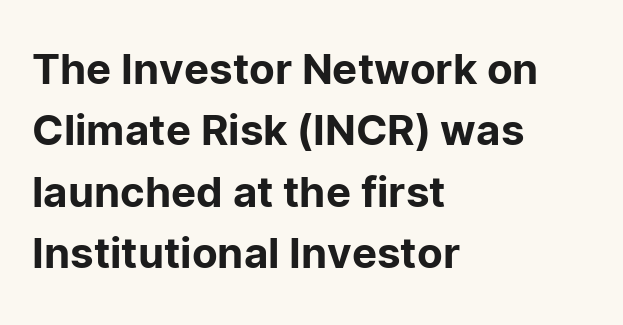
The image shows 42 px sans-serif type, upright; set left-aligned, normal line spacing (1.46x), normal letter spacing, not underlined; low stroke contrast and a medium x-height.
